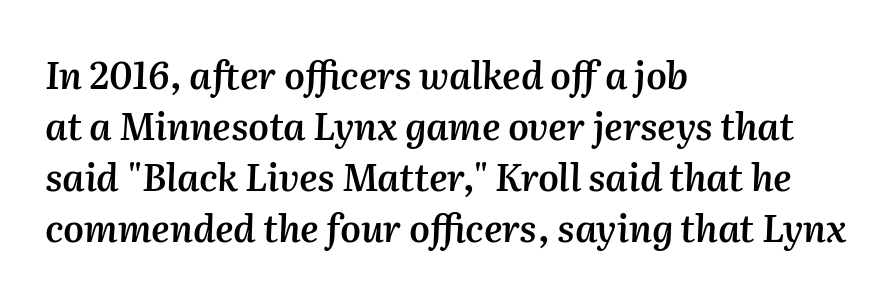
Q: Is the text bold? A: Semi-bold.
Q: Is the text italic (slanted)? A: Yes, it leans right by about 2 degrees.
Q: Is the text underlined? A: No.
Q: How is the paragraph aligned? A: Left-aligned.
Q: Is the spacing between letters normal or unusually wide? A: Normal.
Q: Is the spacing between lines tight, normal or loose? A: Normal.
Q: Width (condensed, normal, or wide)? A: Normal.
Q: Stroke contrast? A: Medium.
Q: x-height? A: Medium.
Q: Monospaced? A: No.
